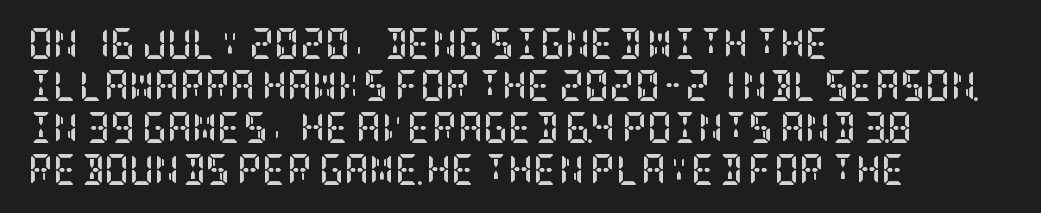
Honestly, there is no underline to notice here at all. Line starts are locked; line ends wander. Quick note: interline space is typical. The gaps between neighbouring characters are ordinary and unremarkable. Check where the strokes stop: tiny serifs finish them off. Rendered with straight, roman letterforms.
